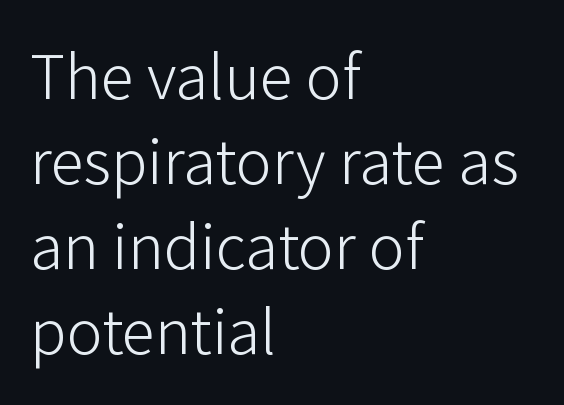
No extra tracking has been applied to these lines. Alignment: flush left. This is sans-serif lettering, the kind often seen on screens and signage. When letters stand straight like this, we call the style roman or upright. No extra ink here — the face is not bold.
